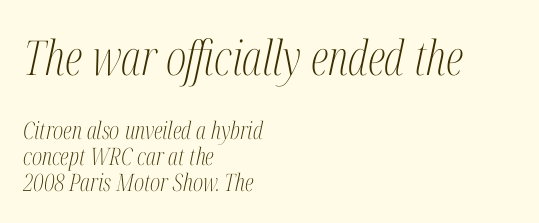
Q: Is the text bold? A: No.
Q: Is the text italic (slanted)? A: Yes, it leans right by about 12 degrees.
Q: Is the typeface a serif or a sans-serif typeface? A: Serif.
Q: Is the text underlined? A: No.
Q: How is the paragraph aligned? A: Left-aligned.
Q: Is the spacing between letters normal or unusually wide? A: Normal.
Q: Is the spacing between lines tight, normal or loose? A: Tight.
Q: Which block of text is set in a larger size, the first (top) or the second (bottom)? A: The first (top) one.
Q: Width (condensed, normal, or wide)? A: Condensed.
Q: Stroke contrast? A: Medium.
Q: x-height? A: Medium.
Q: Monospaced? A: No.
